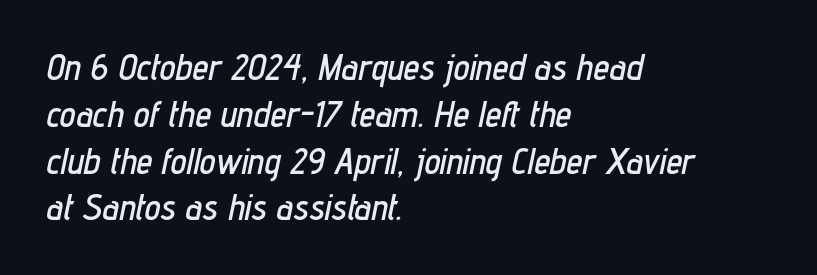
Q: Is the text italic (slanted)? A: Yes, it leans right by about 12 degrees.
Q: Is the text underlined? A: No.
Q: How is the paragraph aligned? A: Left-aligned.
Q: Is the spacing between letters normal or unusually wide? A: Normal.
Q: Is the spacing between lines tight, normal or loose? A: Normal.
Q: Width (condensed, normal, or wide)? A: Condensed.
Q: Stroke contrast? A: Low.
Q: x-height? A: Medium.
Q: Monospaced? A: No.
